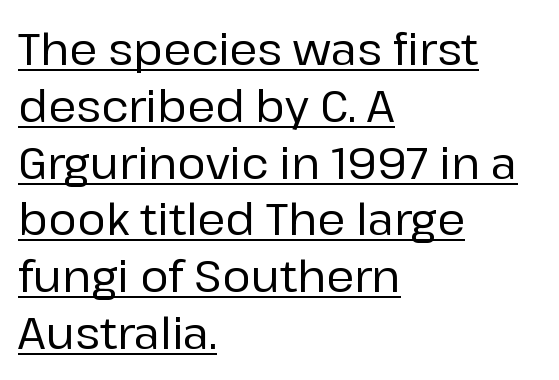
The line-height multiplier appears to be the usual default. The text block is weighted toward the left margin, trailing off unevenly rightward. Do the characters align in a grid? No, the font is proportional. This sample uses plain, unmodified letter spacing.
